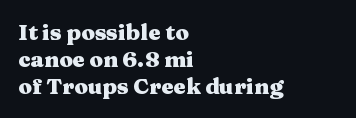
The image shows 22 px bold type, upright; set left-aligned, line spacing 1.22x, normal letter spacing, not underlined.
